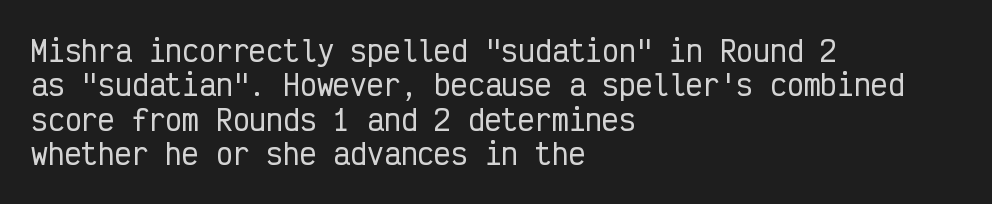
Observe the absence of serifs on each vertical stroke in this sample. Short and long lines alike share a common starting point at left. This is the regular roman posture of the typeface. Here the designer chose a console-style face with uniform glyph widths. The specimen omits any rule beneath the text block's lines. Short note: letters normally spaced.
